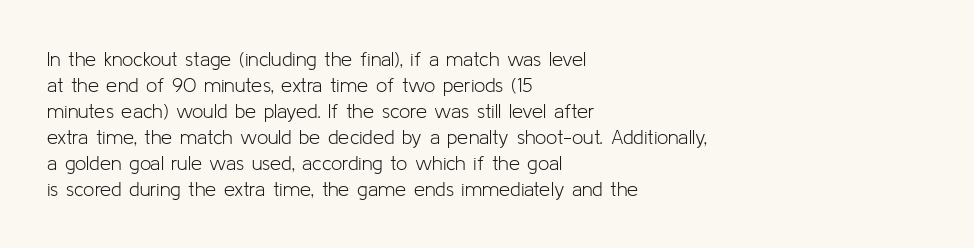
The image shows 20 px text type, upright; set left-aligned, normal line spacing (1.3x), normal letter spacing, not underlined.
